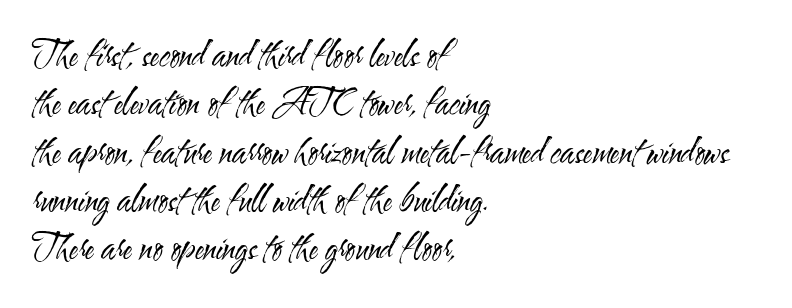
The image shows 34 px regular-weight, condensed sans-serif type; set left-aligned, normal line spacing (1.42x), normal letter spacing, not underlined; medium stroke contrast and a small x-height.
